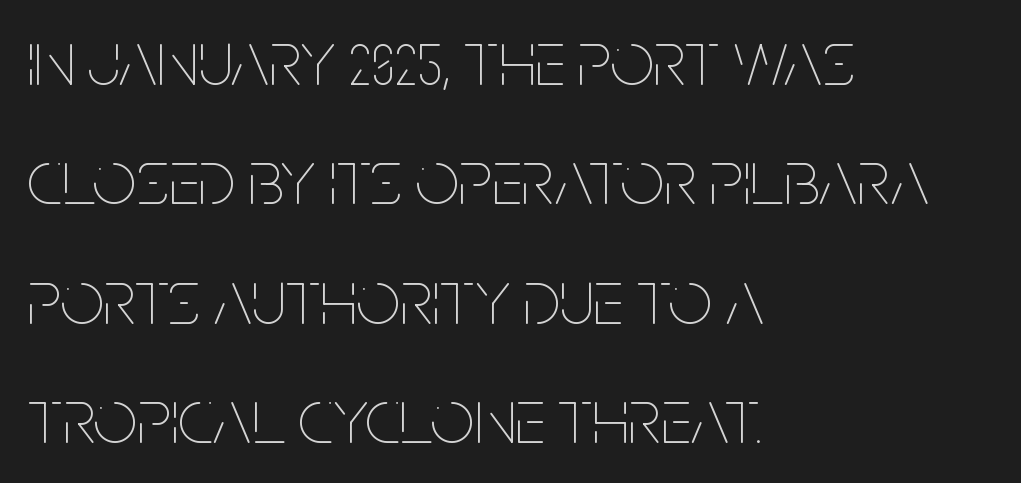
{"italic": "no", "bold": "no", "weight": "thin", "width": "condensed", "stroke_contrast": "low", "x_height": "large", "monospaced": "no", "underline": "no", "align": "left", "line_spacing": "normal", "line_spacing_ratio": 1.53, "letter_spacing": "normal", "letter_spacing_em": 0.0, "glyph_px": 78}
